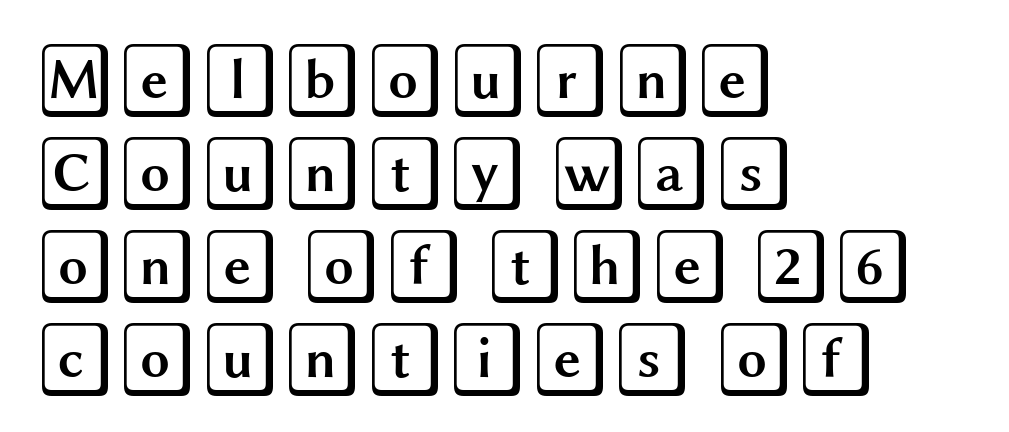
{"italic": "no", "width": "wide", "x_height": "large", "underline": "no", "align": "left", "line_spacing_ratio": 1.24, "letter_spacing": "normal", "letter_spacing_em": 0.0, "glyph_px": 75}
